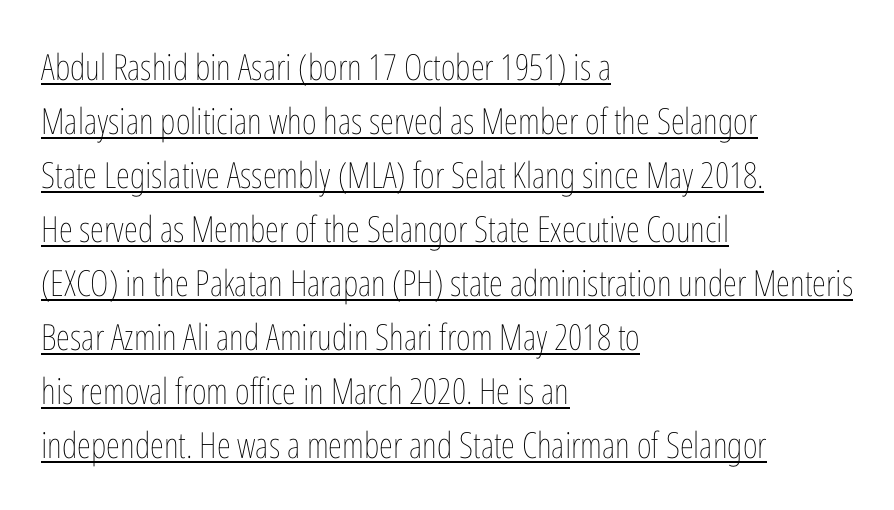
Q: Is the text bold? A: No.
Q: Is the text italic (slanted)? A: No, it is upright.
Q: Is the text underlined? A: Yes.
Q: How is the paragraph aligned? A: Left-aligned.
Q: Is the spacing between letters normal or unusually wide? A: Normal.
Q: Is the spacing between lines tight, normal or loose? A: Normal.
Q: Width (condensed, normal, or wide)? A: Condensed.
Q: Stroke contrast? A: Low.
Q: x-height? A: Medium.
Q: Monospaced? A: No.
